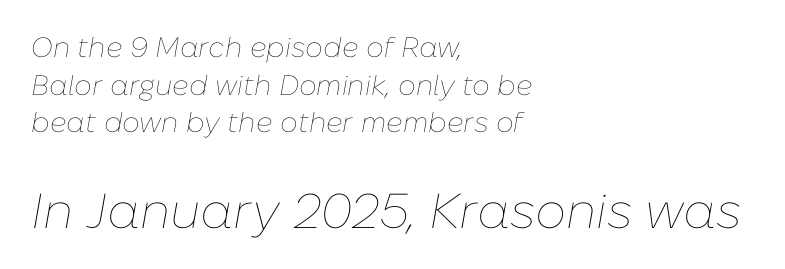
Is the stroke heavy? The answer is a plain regular-or-lighter. Compared with ordinary roman type, these characters are visibly tilted. Plain, unruled lines of type. You could call the tracking neutral — neither tight nor loose. A typesetter would call this proportional, since set widths differ per character. Character size in the trailing block exceeds that of the leading block.
